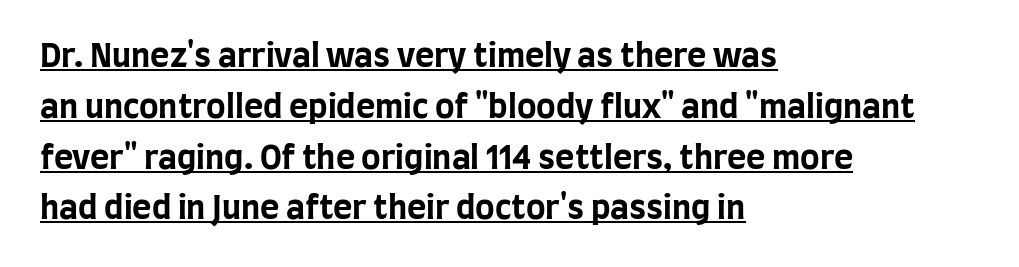
{"serif": "no", "italic": "no", "bold": "yes", "weight": "bold", "width": "condensed", "stroke_contrast": "low", "x_height": "large", "monospaced": "no", "underline": "yes", "align": "left", "line_spacing": "normal", "line_spacing_ratio": 1.54, "letter_spacing": "normal", "letter_spacing_em": 0.0, "glyph_px": 33}
